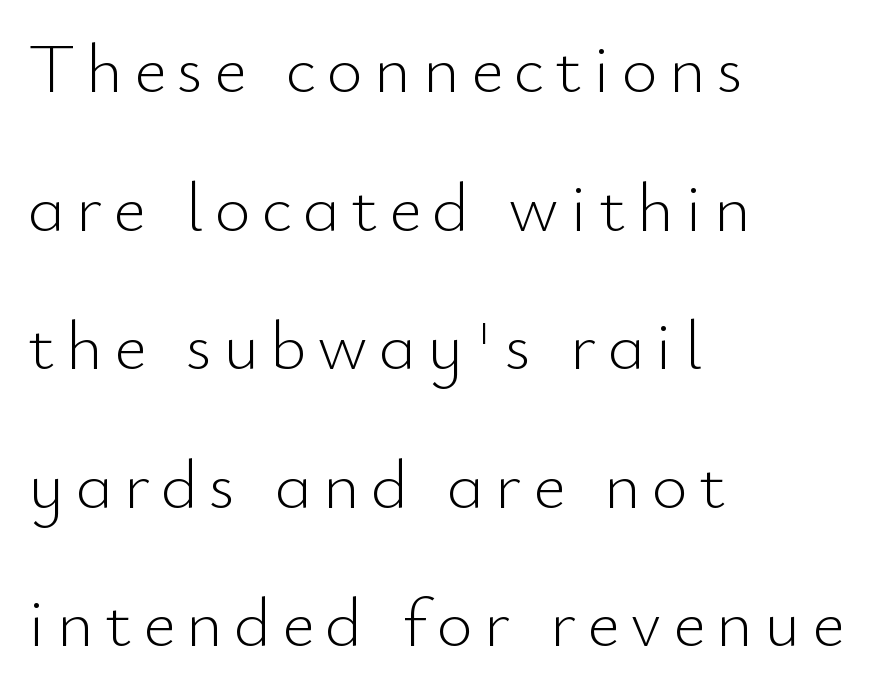
Whoever set this chose breathing room over compactness in the vertical rhythm. Is this a fixed-width face? No — the glyphs have proportional, varying widths. Honestly, there is no underline to notice here at all. Heaviness? Minimal to ordinary, like unemphasized prose. Horizontal alignment here is leftward, the default for most running prose. The lettering stays uniformly vertical, giving the passage a roman look.
